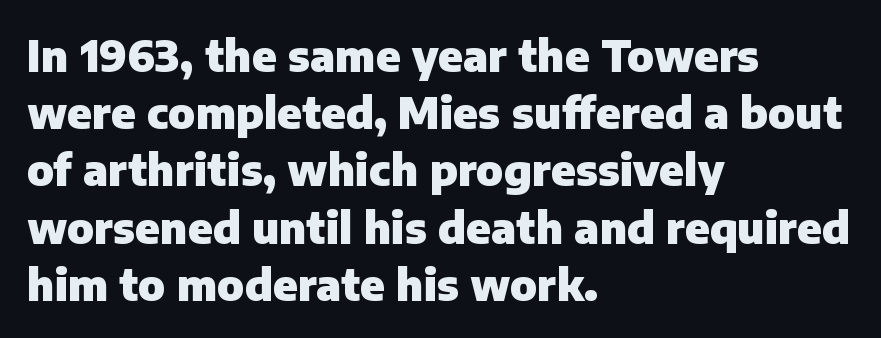
The specimen omits any rule beneath the text block's lines. This block has exactly the height ordinary leading produces. The rag falls on the right side of this text block. Here the designer chose a conventional face with non-uniform glyph widths.
